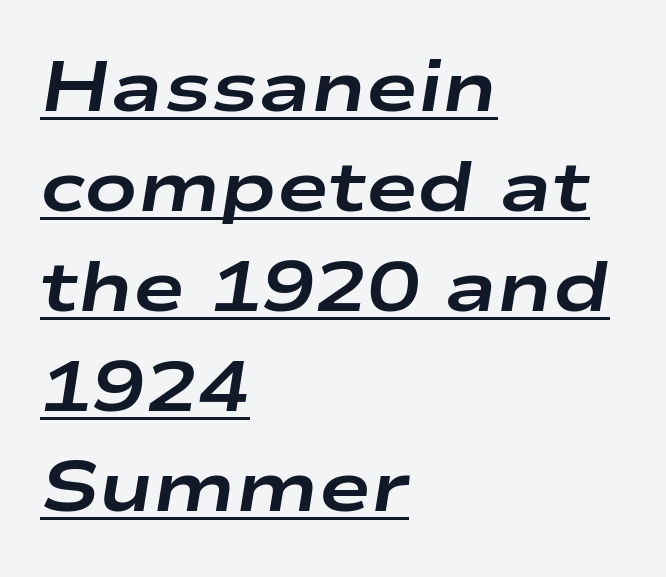
The image shows 70 px bold, wide type, italic (leaning right); set left-aligned, normal line spacing (1.43x), normal letter spacing, underlined; low stroke contrast and a medium x-height.
